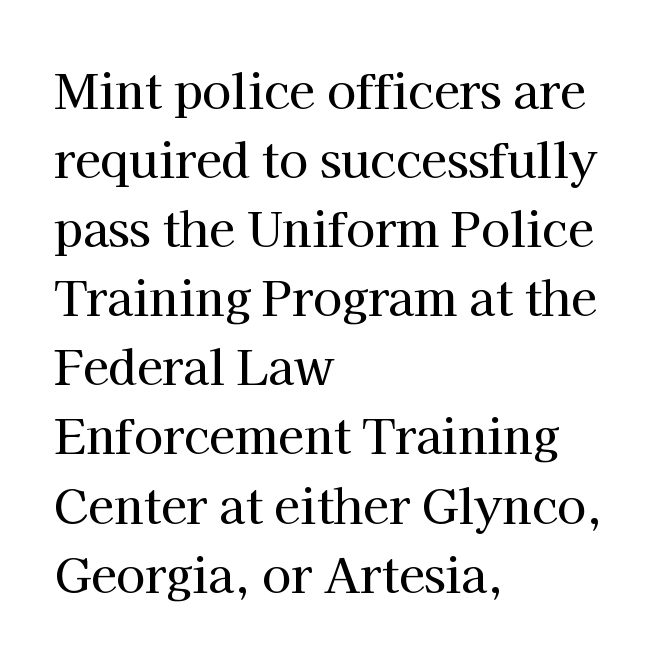
Q: Is the text italic (slanted)? A: No, it is upright.
Q: Is the typeface a serif or a sans-serif typeface? A: Serif.
Q: Is the text underlined? A: No.
Q: How is the paragraph aligned? A: Left-aligned.
Q: Is the spacing between letters normal or unusually wide? A: Normal.
Q: Is the spacing between lines tight, normal or loose? A: Normal.
Q: Width (condensed, normal, or wide)? A: Normal.
Q: Stroke contrast? A: High.
Q: x-height? A: Medium.
Q: Monospaced? A: No.
